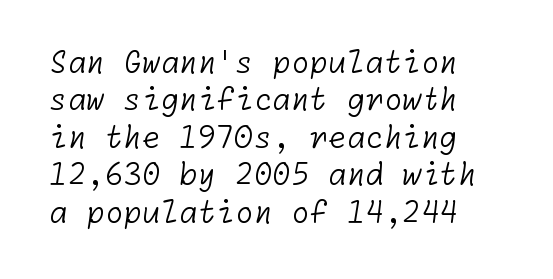
Q: Is the text bold? A: No.
Q: Is the typeface a serif or a sans-serif typeface? A: Sans-serif.
Q: Is the text underlined? A: No.
Q: How is the paragraph aligned? A: Left-aligned.
Q: Is the spacing between letters normal or unusually wide? A: Normal.
Q: Is the spacing between lines tight, normal or loose? A: Normal.
Q: Width (condensed, normal, or wide)? A: Normal.
Q: Stroke contrast? A: Low.
Q: x-height? A: Medium.
